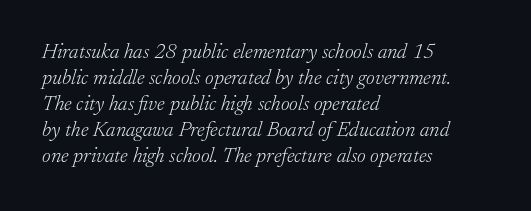
Q: Is the text bold? A: No.
Q: Is the text italic (slanted)? A: Yes, it leans right by about 17 degrees.
Q: Is the text underlined? A: No.
Q: How is the paragraph aligned? A: Left-aligned.
Q: Is the spacing between letters normal or unusually wide? A: Normal.
